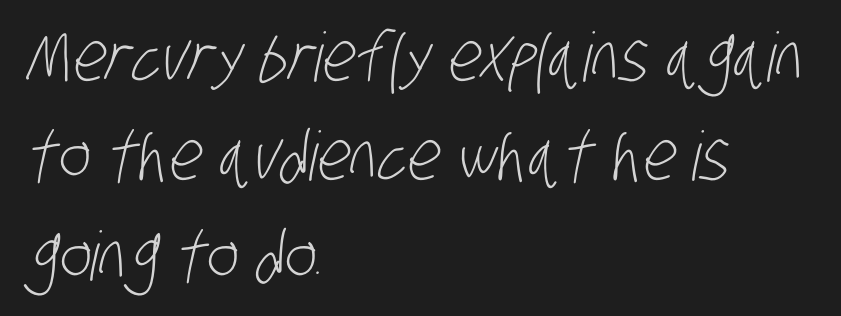
The image shows 68 px light, condensed sans-serif type; set left-aligned, normal line spacing (1.46x), normal letter spacing, not underlined; low stroke contrast and a large x-height.
